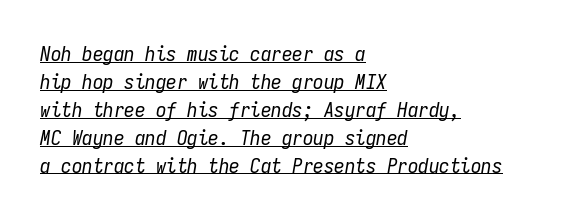
Summary of vertical rhythm: regular, with standard interline spacing. This rendering leaves character spacing at its baseline value. The typeface has the unassuming heft of standard copy or less. Slanted lettering throughout. The face used here appears with an underline applied.
